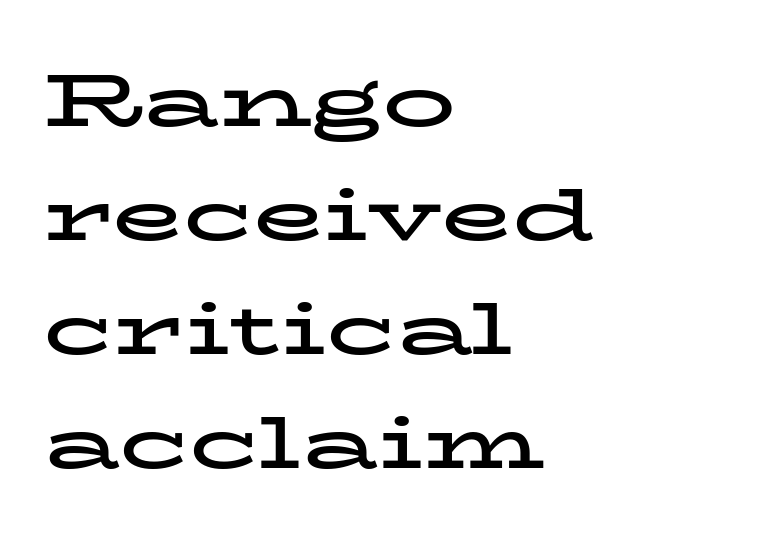
Q: Is the text bold? A: Yes.
Q: Is the text italic (slanted)? A: No, it is upright.
Q: Is the typeface a serif or a sans-serif typeface? A: Serif.
Q: Is the text underlined? A: No.
Q: How is the paragraph aligned? A: Left-aligned.
Q: Is the spacing between letters normal or unusually wide? A: Normal.
Q: Is the spacing between lines tight, normal or loose? A: Normal.
Q: Width (condensed, normal, or wide)? A: Wide.
Q: Stroke contrast? A: Low.
Q: x-height? A: Medium.
Q: Monospaced? A: No.
